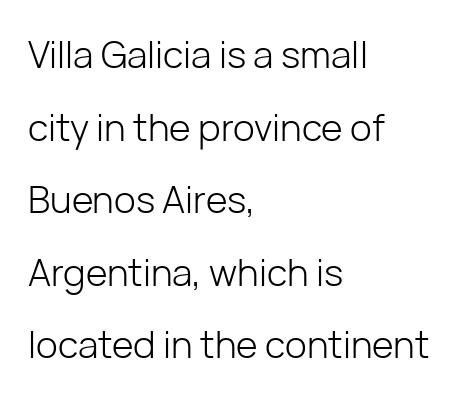
Nobody drew a line under any word here. This reads as an unemphasized weight, regular at the heaviest. The typeface chosen for these lines omits serifs. Layout note: lines flush left. You could not count columns in this text — the font is proportionally spaced.
